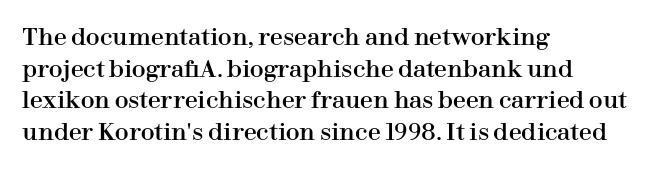
The letterforms sit shoulder to shoulder at normal distance. The paragraph has a hard left edge and a soft right edge. A clean baseline with only descenders dipping below it. No italicization has been applied; the sample stays upright.
